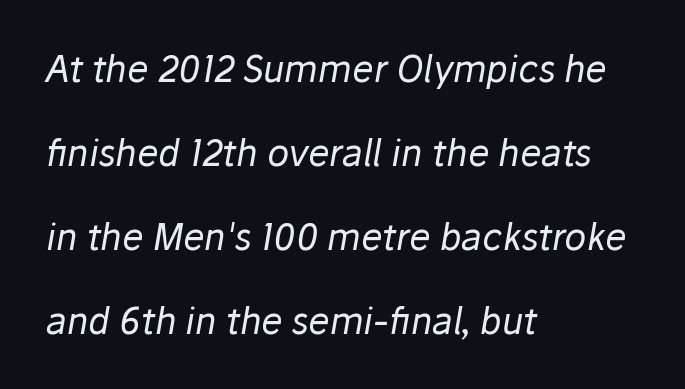
The strokes are not fattened; the text isn't bold. Tall strokes in this sample are angled rather than plumb. These lines are rendered in a variable-pitch font. Between one letter and the next there's only the usual sliver of space. Compared with typical paragraphs, the rows here are farther apart. No word sits above an underline.
